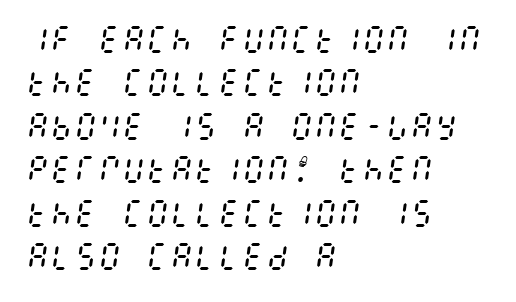
{"italic": "yes", "lean": "right", "slant_degrees": 8, "bold": "no", "weight": "regular", "width": "condensed", "stroke_contrast": "medium", "x_height": "large", "underline": "no", "align": "left", "line_spacing": "normal", "line_spacing_ratio": 1.45, "letter_spacing": "normal", "letter_spacing_em": 0.0, "glyph_px": 30}
